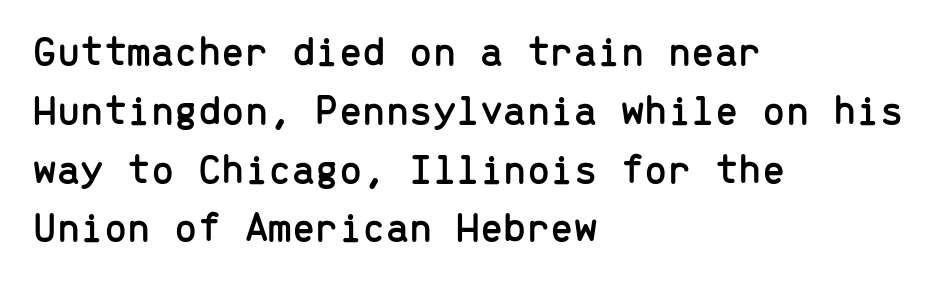
{"serif": "no", "italic": "no", "width": "normal", "stroke_contrast": "low", "x_height": "medium", "monospaced": "yes", "underline": "no", "align": "left", "line_spacing": "normal", "line_spacing_ratio": 1.4, "letter_spacing": "normal", "letter_spacing_em": 0.0, "glyph_px": 42}
